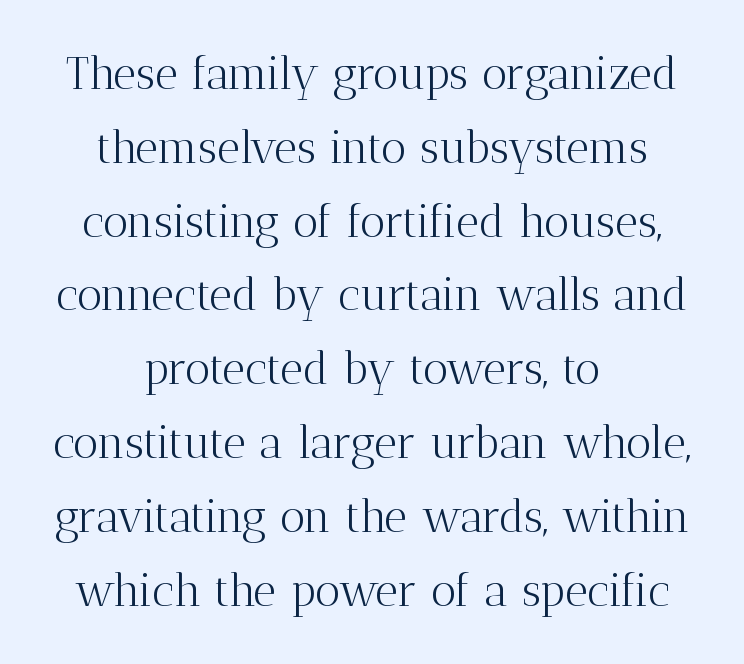
Q: Is the text bold? A: No.
Q: Is the text italic (slanted)? A: No, it is upright.
Q: Is the typeface a serif or a sans-serif typeface? A: Serif.
Q: Is the text underlined? A: No.
Q: How is the paragraph aligned? A: Centered.
Q: Is the spacing between letters normal or unusually wide? A: Normal.
Q: Is the spacing between lines tight, normal or loose? A: Normal.
Q: Width (condensed, normal, or wide)? A: Normal.
Q: Stroke contrast? A: Medium.
Q: x-height? A: Medium.
Q: Monospaced? A: No.
